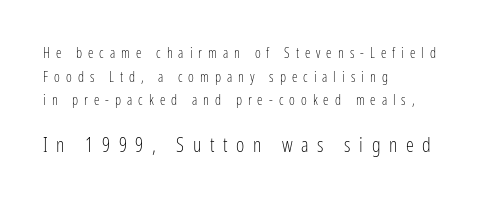
{"italic": "no", "bold": "no", "underline": "no", "align": "left", "line_spacing": "normal", "line_spacing_ratio": 1.68, "letter_spacing": "wide", "letter_spacing_em": 0.43, "larger_block": "second", "size_ratio": 1.43, "glyph_px": 20}
